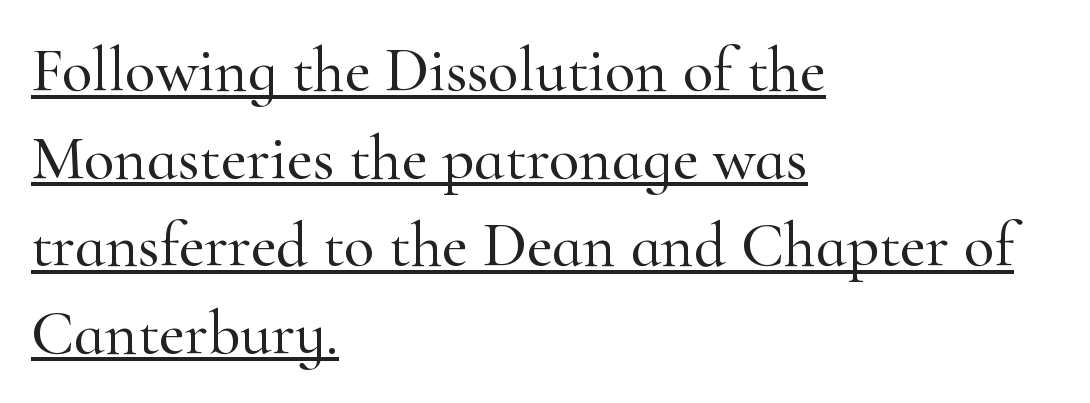
Is this a fixed-width face? No — the glyphs have proportional, varying widths. This sample uses a serif face. Does the lettering tilt? It doesn't — this is upright. This is underlined copy, the kind a proofreader might mark for attention. Short and long lines alike share a common starting point at left.
